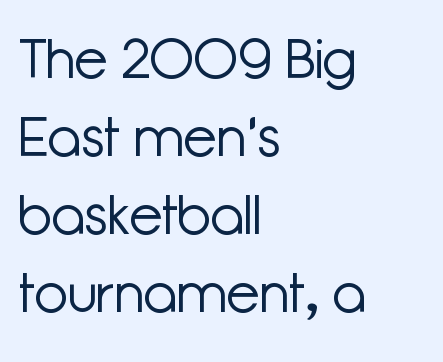
{"serif": "no", "italic": "no", "bold": "no", "weight": "light", "width": "normal", "stroke_contrast": "low", "x_height": "medium", "monospaced": "no", "underline": "no", "align": "left", "line_spacing": "normal", "line_spacing_ratio": 1.42, "letter_spacing": "normal", "letter_spacing_em": 0.0, "glyph_px": 55}
